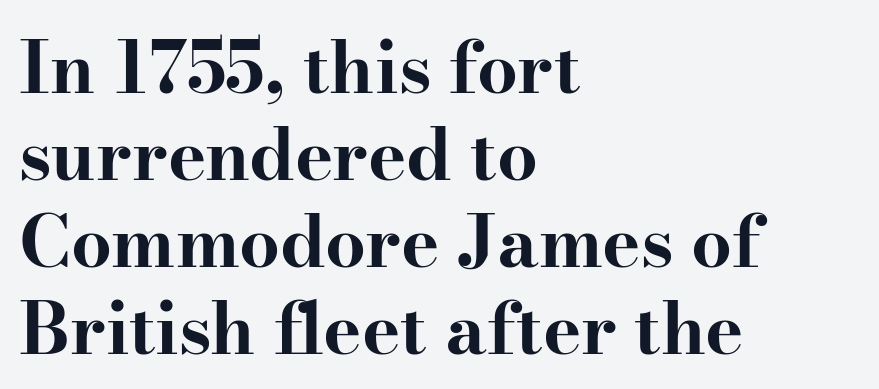
Anything drawn beneath the words? Only blank space. Typesetter's note: full bold, strokes at maximum text heaviness. The letters carry serifs — small finishing strokes at the ends of their stems. A typesetter would call this proportional, since set widths differ per character.
